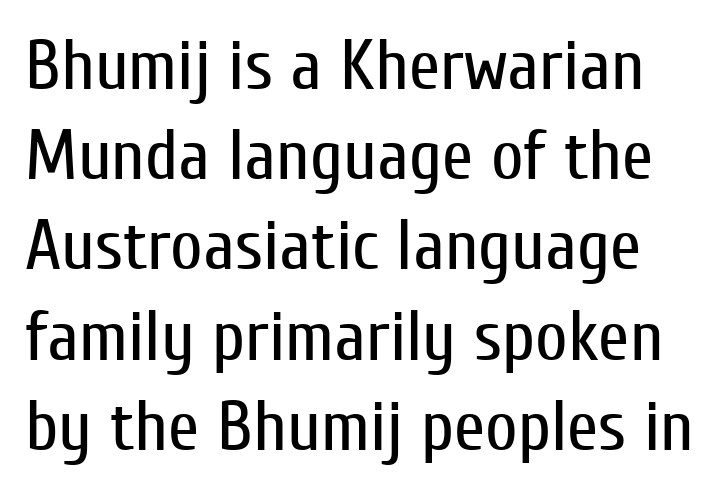
{"serif": "no", "italic": "no", "bold": "no", "weight": "regular", "width": "condensed", "stroke_contrast": "low", "x_height": "medium", "monospaced": "no", "underline": "no", "line_spacing": "normal", "line_spacing_ratio": 1.27, "letter_spacing": "normal", "letter_spacing_em": 0.0, "glyph_px": 71}
